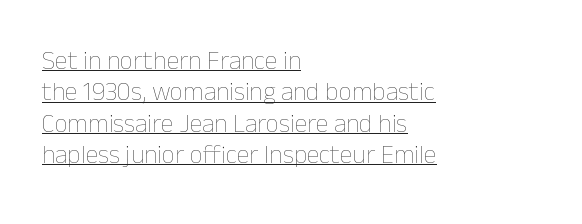
Q: Is the text bold? A: No.
Q: Is the text italic (slanted)? A: No, it is upright.
Q: Is the text underlined? A: Yes.
Q: How is the paragraph aligned? A: Left-aligned.
Q: Is the spacing between letters normal or unusually wide? A: Normal.
